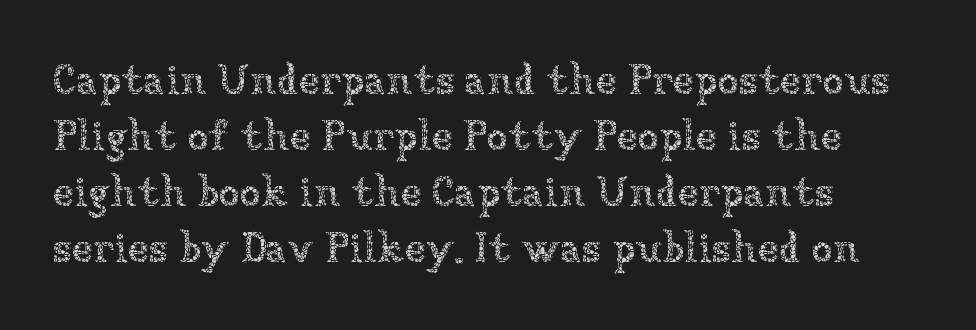
The image shows 43 px thin type, upright; set left-aligned, normal line spacing (1.3x), normal letter spacing, not underlined; low stroke contrast and a medium x-height.
